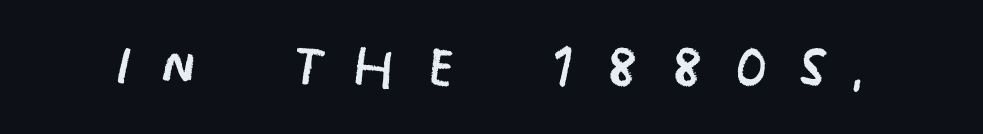
Look at the tracking — it's clearly loosened, letters drifting apart. The letters look calm and open, with moderate or lighter stems. The glyphs in this specimen are sans serif. Here the designer chose a conventional face with non-uniform glyph widths.
